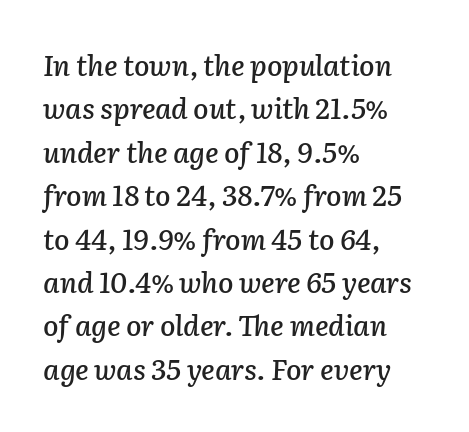
Q: Is the text italic (slanted)? A: Yes, it leans right by about 2 degrees.
Q: Is the text underlined? A: No.
Q: How is the paragraph aligned? A: Left-aligned.
Q: Is the spacing between letters normal or unusually wide? A: Normal.
Q: Is the spacing between lines tight, normal or loose? A: Normal.
Q: Width (condensed, normal, or wide)? A: Normal.
Q: Stroke contrast? A: Low.
Q: x-height? A: Medium.
Q: Monospaced? A: No.
